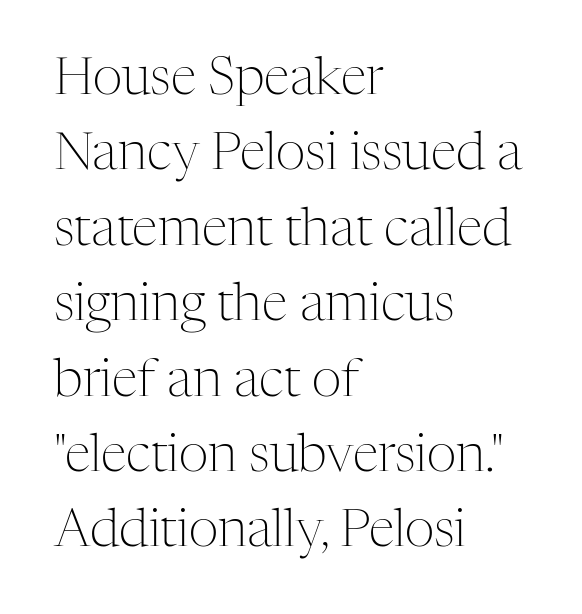
The passage shown is typeset with a serif family. The letters stand straight up with perfectly vertical stems. The rag falls on the right side of this text block. The cut favours lightness, reaching ordinary text weight at its darkest.
